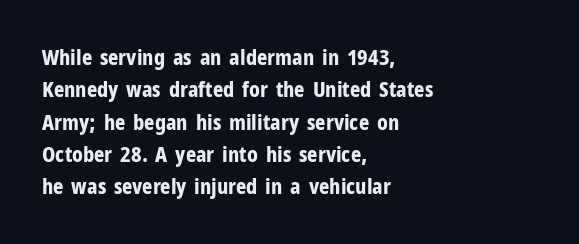
{"italic": "no", "bold": "yes", "underline": "no", "align": "left", "line_spacing": "normal", "line_spacing_ratio": 1.47, "letter_spacing": "normal", "letter_spacing_em": 0.0, "glyph_px": 22}
